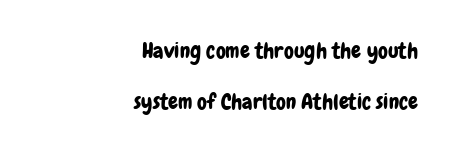
The image shows 22 px text type, upright; set right-aligned, loose line spacing (2.31x), normal letter spacing, not underlined.
